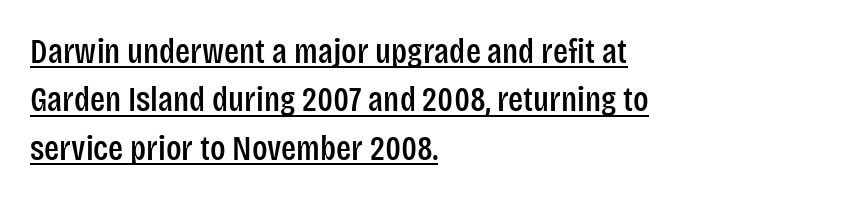
{"serif": "no", "italic": "no", "width": "condensed", "stroke_contrast": "low", "x_height": "large", "monospaced": "no", "underline": "yes", "align": "left", "line_spacing": "normal", "line_spacing_ratio": 1.38, "letter_spacing": "normal", "letter_spacing_em": 0.0, "glyph_px": 35}
